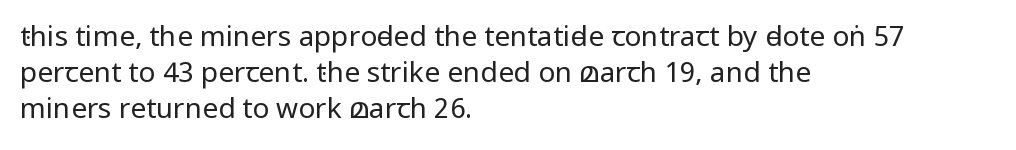
Q: Is the text bold? A: No.
Q: Is the text italic (slanted)? A: No, it is upright.
Q: Is the typeface a serif or a sans-serif typeface? A: Sans-serif.
Q: Is the text underlined? A: No.
Q: How is the paragraph aligned? A: Left-aligned.
Q: Is the spacing between letters normal or unusually wide? A: Normal.
Q: Is the spacing between lines tight, normal or loose? A: Normal.
Q: Width (condensed, normal, or wide)? A: Condensed.
Q: Stroke contrast? A: Low.
